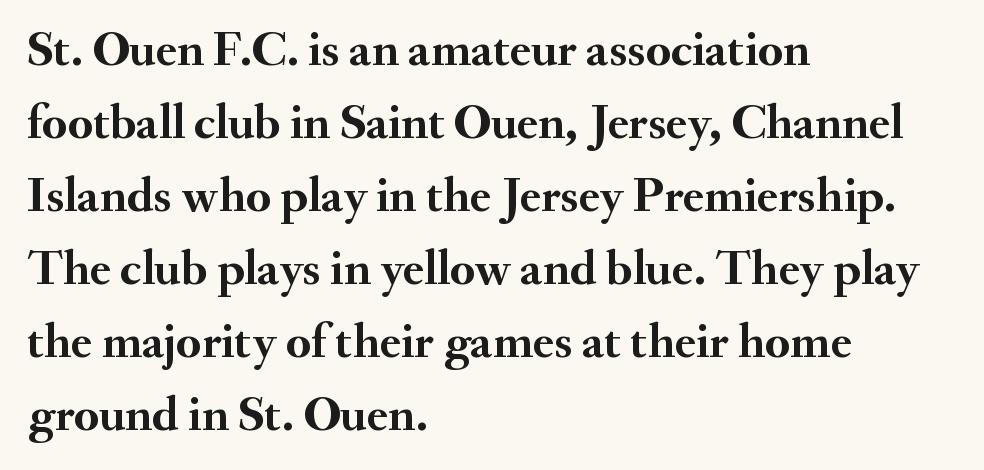
The image shows 50 px semibold serif type, upright; set left-aligned, normal line spacing (1.46x), normal letter spacing, not underlined; medium stroke contrast and a small x-height.
